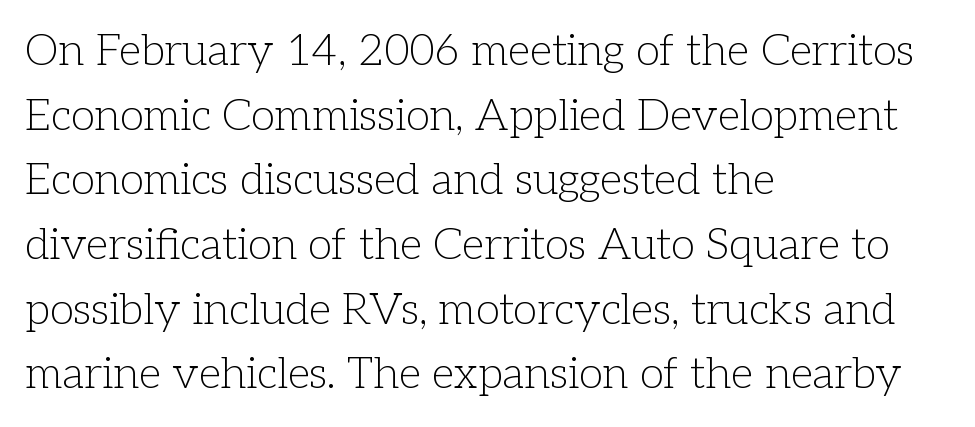
The image shows 44 px light serif type, upright; set left-aligned, normal line spacing (1.47x), normal letter spacing, not underlined; low stroke contrast and a medium x-height.
